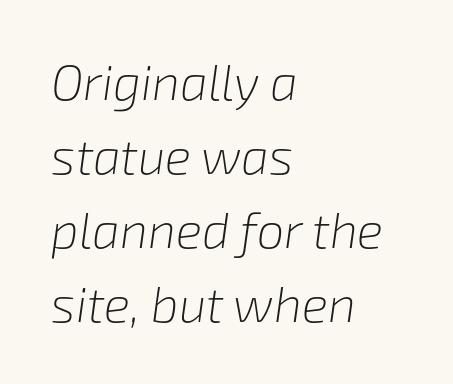
The compositor pushed each line to the left boundary. Note the varied advance widths — an 'i' is clearly narrower than an 'm'. Each stroke keeps to a modest, everyday thickness or less. You can tell it's italic because the verticals aren't actually vertical. The letterforms sit shoulder to shoulder at normal distance. Regular leading.
